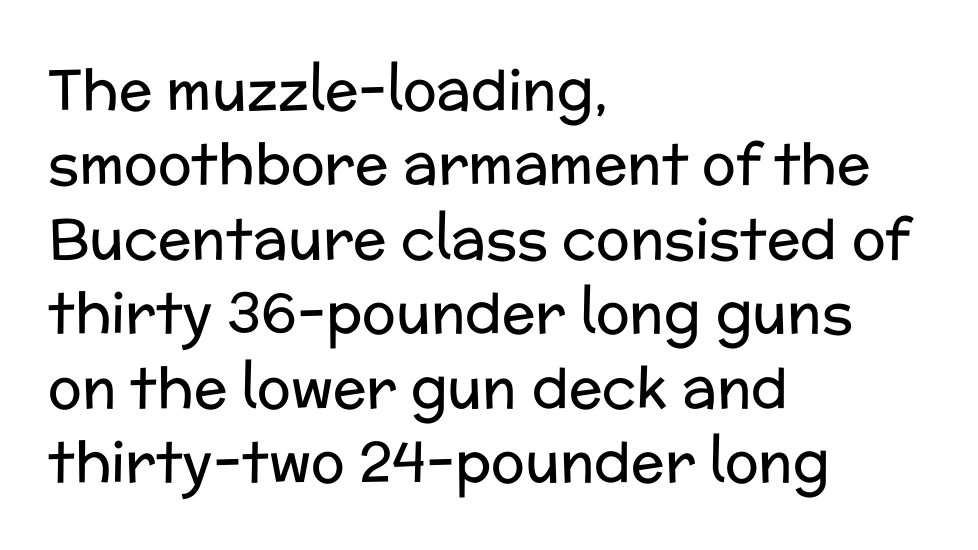
{"serif": "no", "italic": "no", "bold": "no", "weight": "regular", "width": "normal", "stroke_contrast": "low", "x_height": "medium", "monospaced": "no", "underline": "no", "align": "left", "line_spacing": "normal", "line_spacing_ratio": 1.33, "letter_spacing": "normal", "letter_spacing_em": 0.0, "glyph_px": 56}
